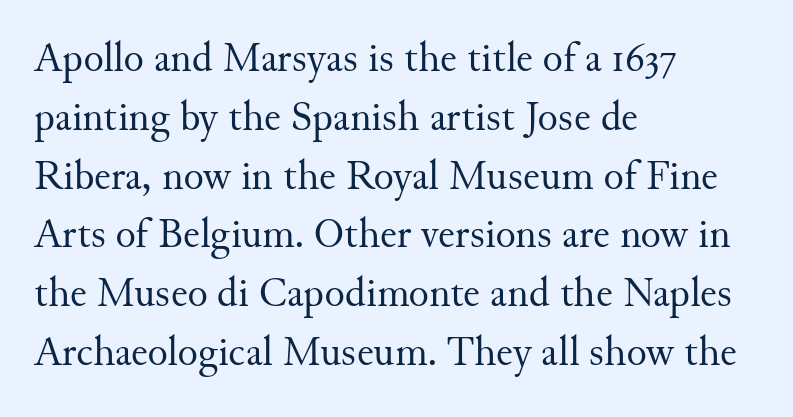
Designer's note — italics off, roman on. Proportional: the letters do not fall into vertical columns. The space between consecutive lines is moderate. A student would call this left alignment; a typographer would say flush left, rag right. No letter is thick-stroked: the sample isn't bold.
